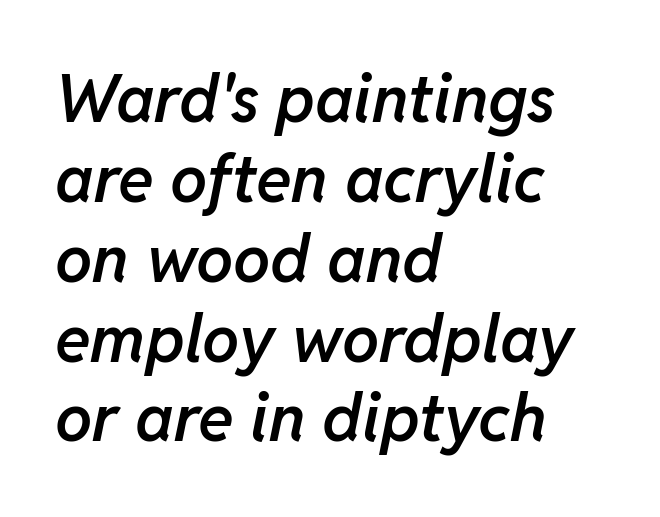
Q: Is the text bold? A: Semi-bold.
Q: Is the text italic (slanted)? A: Yes, it leans right by about 11 degrees.
Q: Is the text underlined? A: No.
Q: How is the paragraph aligned? A: Left-aligned.
Q: Is the spacing between letters normal or unusually wide? A: Normal.
Q: Width (condensed, normal, or wide)? A: Normal.
Q: Stroke contrast? A: Low.
Q: x-height? A: Medium.
Q: Monospaced? A: No.
